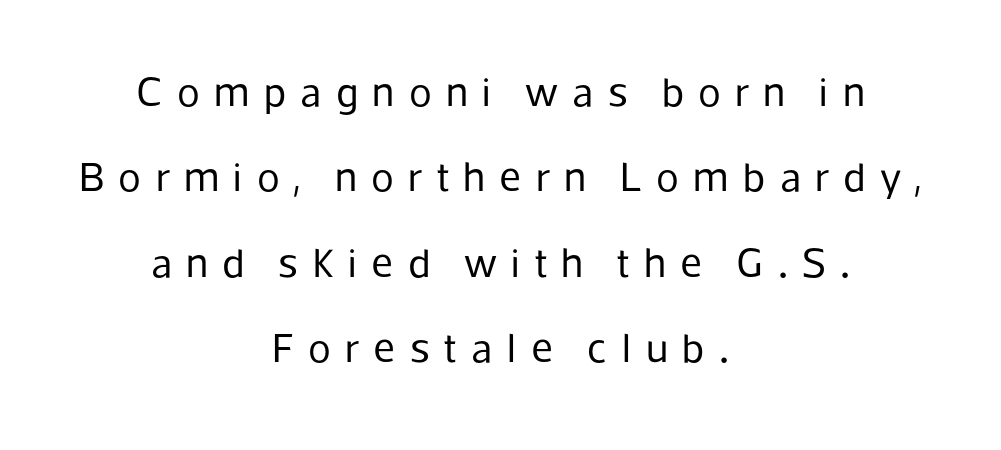
{"serif": "no", "italic": "no", "bold": "no", "weight": "regular", "width": "normal", "stroke_contrast": "low", "x_height": "medium", "monospaced": "no", "underline": "no", "align": "center", "line_spacing": "loose", "line_spacing_ratio": 2.03, "letter_spacing": "wide", "letter_spacing_em": 0.34, "glyph_px": 42}
